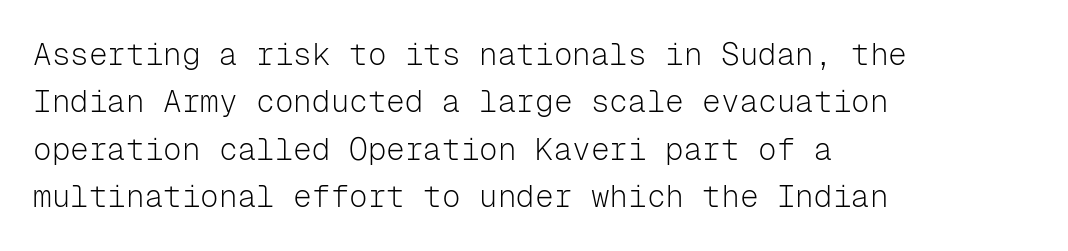
The image shows 31 px light sans-serif type, upright, monospaced; set left-aligned, normal line spacing (1.53x), normal letter spacing, not underlined; low stroke contrast and a medium x-height.
